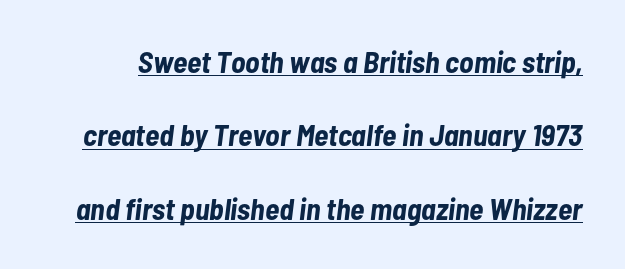
You'd pick this weight for a headline — it's a proper bold. Do the characters align in a grid? No, the font is proportional. Look at the tracking — it's just the regular setting, nothing added. A typographer would call this underscored text. Characters are canted at an angle relative to the baseline's perpendicular.
